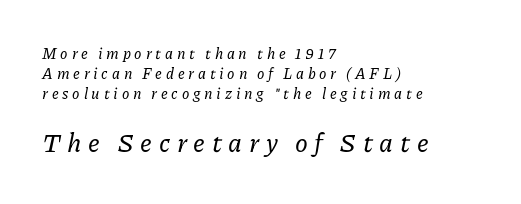
Q: Is the text italic (slanted)? A: Yes, it leans right by about 11 degrees.
Q: Is the text underlined? A: No.
Q: How is the paragraph aligned? A: Left-aligned.
Q: Is the spacing between letters normal or unusually wide? A: Unusually wide.
Q: Is the spacing between lines tight, normal or loose? A: Normal.
Q: Which block of text is set in a larger size, the first (top) or the second (bottom)? A: The second (bottom) one.
